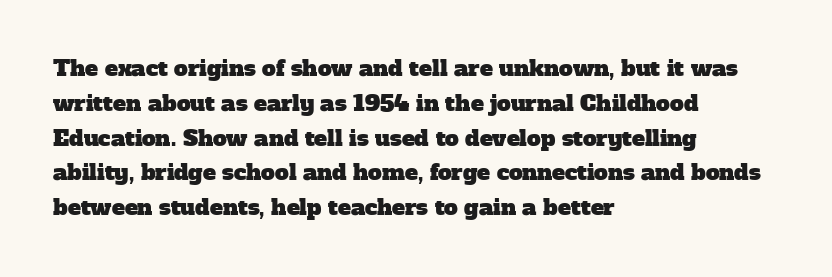
Q: Is the text underlined? A: No.
Q: How is the paragraph aligned? A: Left-aligned.
Q: Is the spacing between letters normal or unusually wide? A: Normal.
Q: Is the spacing between lines tight, normal or loose? A: Normal.
